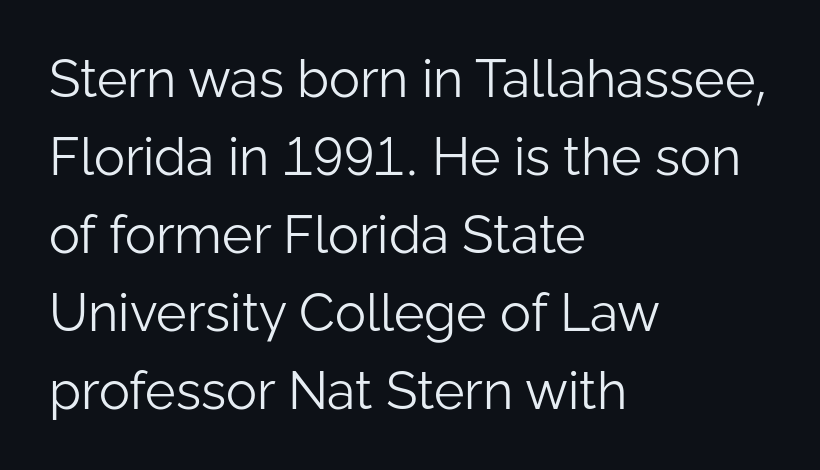
The image shows 52 px light sans-serif type, upright; set left-aligned, normal line spacing (1.5x), normal letter spacing, not underlined; low stroke contrast and a medium x-height.
